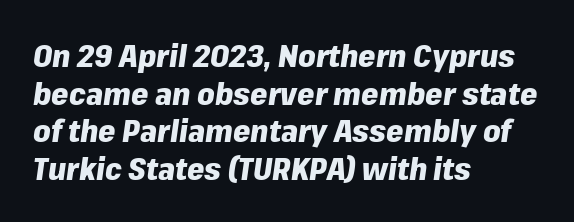
{"italic": "yes", "lean": "right", "slant_degrees": 8, "bold": "yes", "weight": "heavy", "width": "normal", "stroke_contrast": "low", "x_height": "medium", "monospaced": "no", "underline": "no", "align": "left", "line_spacing_ratio": 1.21, "letter_spacing": "normal", "letter_spacing_em": 0.0, "glyph_px": 31}
